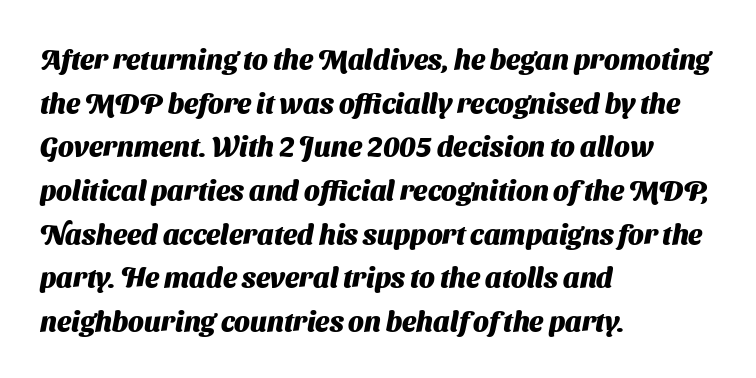
{"serif": "no", "bold": "yes", "weight": "heavy", "width": "normal", "stroke_contrast": "medium", "x_height": "medium", "monospaced": "no", "underline": "no", "align": "left", "line_spacing": "normal", "line_spacing_ratio": 1.56, "letter_spacing": "normal", "letter_spacing_em": 0.0, "glyph_px": 28}
